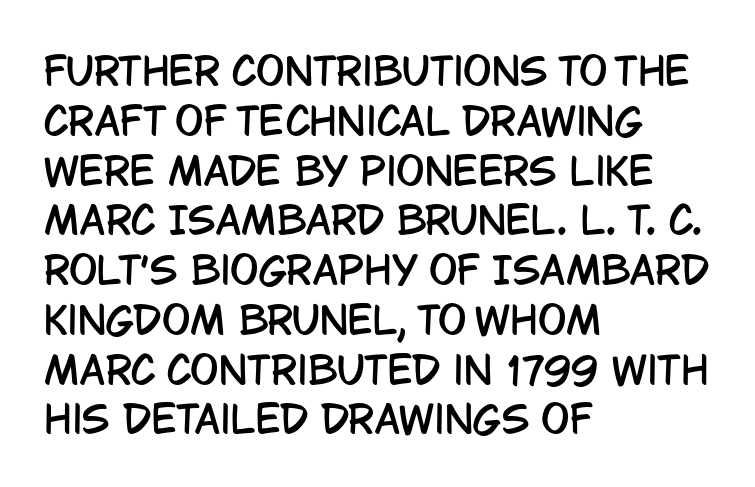
{"serif": "no", "italic": "no", "width": "condensed", "stroke_contrast": "low", "x_height": "large", "monospaced": "no", "underline": "no", "align": "left", "line_spacing": "normal", "line_spacing_ratio": 1.31, "letter_spacing": "normal", "letter_spacing_em": 0.0, "glyph_px": 38}
